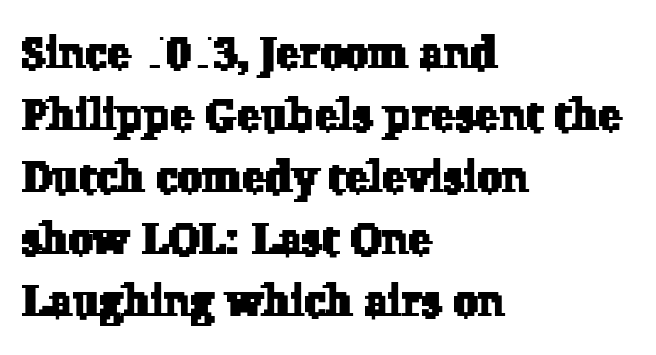
Vertical spacing — default. Short note: letters normally spaced. The zone under the glyphs is completely vacant. Left-aligned paragraph, ragged on the right. Each letter keeps its own natural width here, so spacing adapts to shape. A serif font was chosen for this passage.
